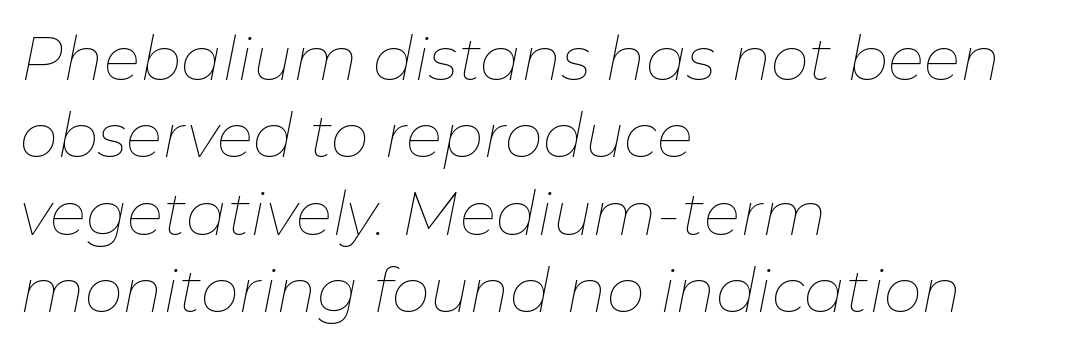
Q: Is the text bold? A: No.
Q: Is the text italic (slanted)? A: Yes, it leans right by about 11 degrees.
Q: Is the text underlined? A: No.
Q: How is the paragraph aligned? A: Left-aligned.
Q: Is the spacing between letters normal or unusually wide? A: Normal.
Q: Is the spacing between lines tight, normal or loose? A: Normal.
Q: Width (condensed, normal, or wide)? A: Normal.
Q: Stroke contrast? A: Low.
Q: x-height? A: Medium.
Q: Monospaced? A: No.
